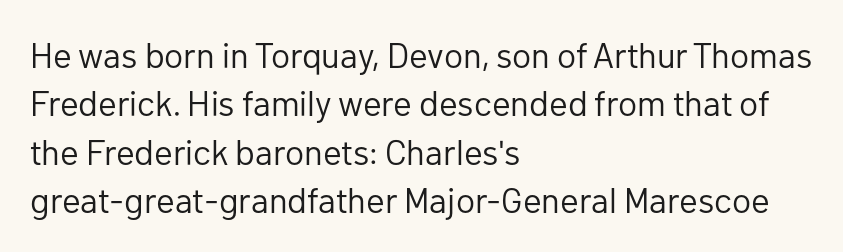
The image shows 35 px regular-weight sans-serif type, upright; set left-aligned, normal line spacing (1.38x), normal letter spacing, not underlined; low stroke contrast and a medium x-height.
